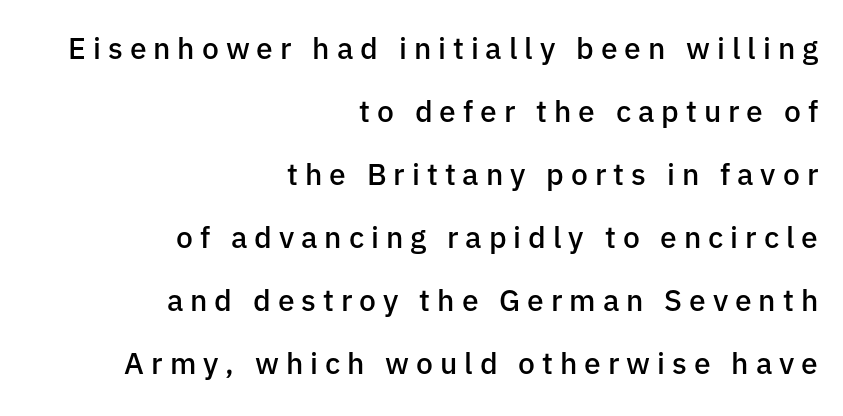
Q: Is the text bold? A: Semi-bold.
Q: Is the text italic (slanted)? A: No, it is upright.
Q: Is the typeface a serif or a sans-serif typeface? A: Sans-serif.
Q: Is the text underlined? A: No.
Q: How is the paragraph aligned? A: Right-aligned.
Q: Is the spacing between letters normal or unusually wide? A: Unusually wide.
Q: Is the spacing between lines tight, normal or loose? A: Loose.
Q: Width (condensed, normal, or wide)? A: Normal.
Q: Stroke contrast? A: Low.
Q: x-height? A: Medium.
Q: Monospaced? A: No.
